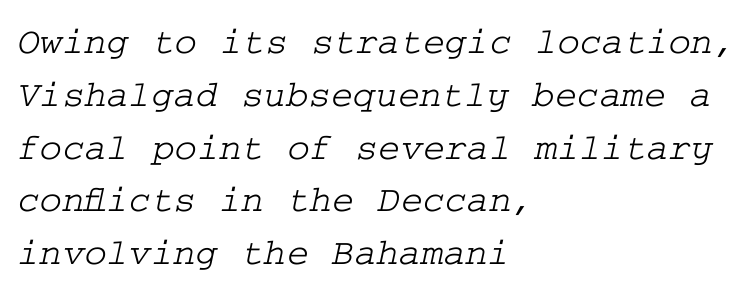
{"serif": "yes", "width": "wide", "stroke_contrast": "low", "x_height": "medium", "underline": "no", "align": "left", "line_spacing": "normal", "line_spacing_ratio": 1.39, "letter_spacing": "normal", "letter_spacing_em": 0.0, "glyph_px": 38}
